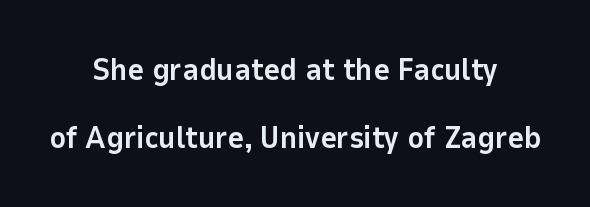
Its strokes are broad and dark, the hallmark of bold type. Does the leading feel generous? Absolutely, it's lavish. What stands out about the letter spacing? Nothing — it is the standard amount. Is there any slant? The stems are plumb. In terms of letterform style, serifs are entirely absent. In CSS terms this would be text-align: center.
